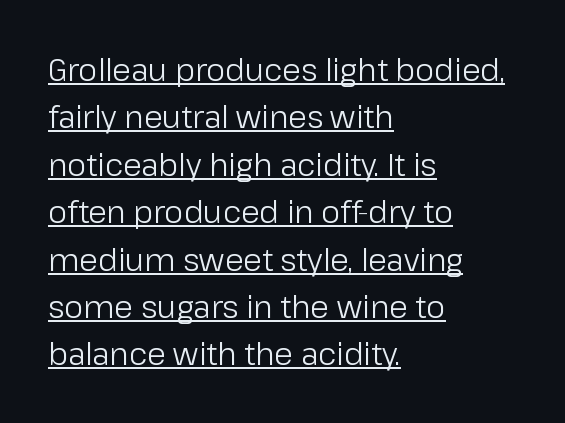
The image shows 30 px regular-weight sans-serif type, upright; set left-aligned, normal line spacing (1.58x), normal letter spacing, underlined; low stroke contrast and a medium x-height.
